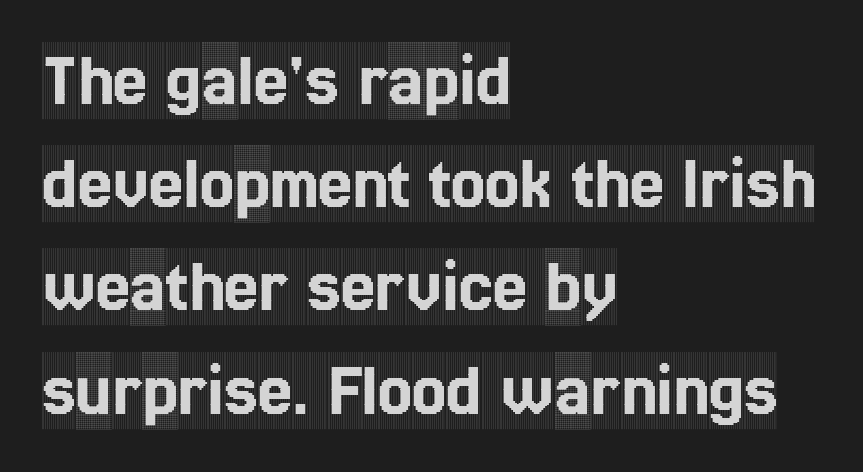
Q: Is the text italic (slanted)? A: No, it is upright.
Q: Is the typeface a serif or a sans-serif typeface? A: Serif.
Q: Is the text underlined? A: No.
Q: How is the paragraph aligned? A: Left-aligned.
Q: Is the spacing between letters normal or unusually wide? A: Normal.
Q: Is the spacing between lines tight, normal or loose? A: Normal.
Q: Width (condensed, normal, or wide)? A: Condensed.
Q: x-height? A: Large.
Q: Monospaced? A: No.
